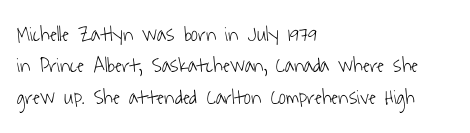
Horizontal alignment here is leftward, the default for most running prose. Inter-character spacing is left at the font's built-in metrics. The typeface has the unassuming heft of standard copy or less. Descender tails drop into unmarked territory. This sample keeps an unexceptional amount of space between lines.
